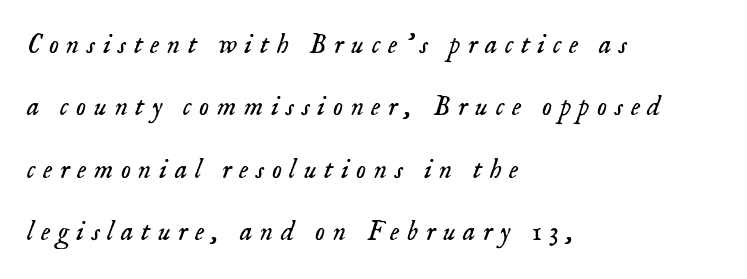
Check the space under the baseline: it is left empty. The axis of the letterforms is tilted away from vertical. These lines stand farther apart than default settings would place them. This rendering widens character spacing well past its baseline value. The paragraph shown leans on its left margin. This sample has the flowing, uneven cadence of proportional lettering.
